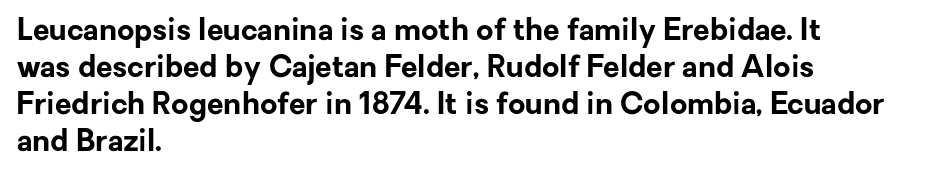
{"serif": "no", "italic": "no", "bold": "yes", "weight": "bold", "width": "normal", "stroke_contrast": "low", "x_height": "medium", "monospaced": "no", "underline": "no", "align": "left", "line_spacing_ratio": 1.23, "letter_spacing": "normal", "letter_spacing_em": 0.0, "glyph_px": 30}
